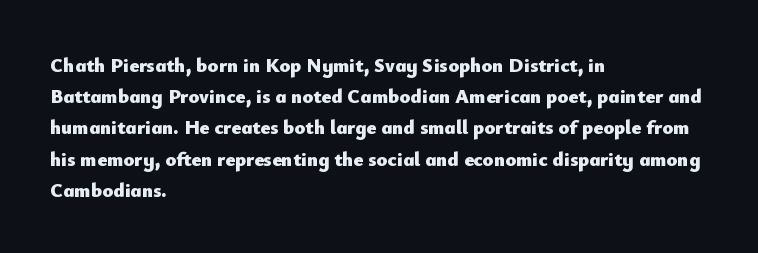
Q: Is the text bold? A: Yes.
Q: Is the text italic (slanted)? A: No, it is upright.
Q: Is the text underlined? A: No.
Q: How is the paragraph aligned? A: Left-aligned.
Q: Is the spacing between letters normal or unusually wide? A: Normal.
Q: Is the spacing between lines tight, normal or loose? A: Normal.
